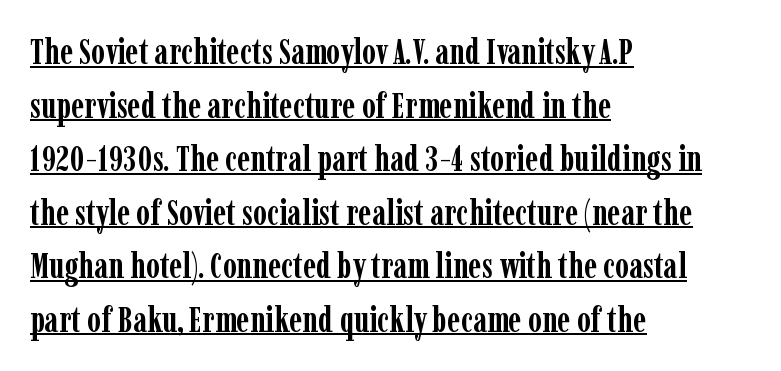
{"serif": "yes", "italic": "no", "bold": "yes", "weight": "semibold", "width": "condensed", "stroke_contrast": "low", "x_height": "medium", "monospaced": "no", "underline": "yes", "align": "left", "line_spacing": "normal", "line_spacing_ratio": 1.53, "letter_spacing": "normal", "letter_spacing_em": 0.0, "glyph_px": 35}
